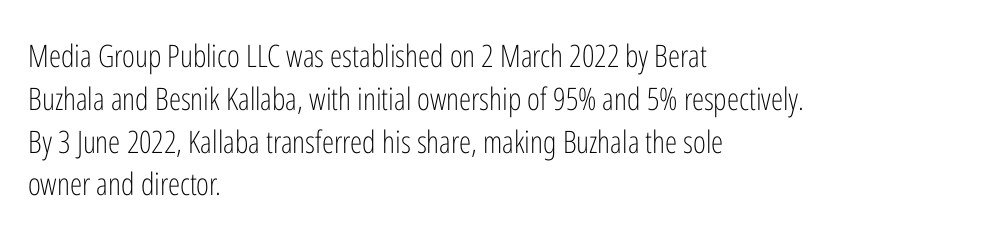
The image shows 31 px light, condensed sans-serif type, upright; set left-aligned, normal line spacing (1.38x), normal letter spacing, not underlined; low stroke contrast and a medium x-height.
